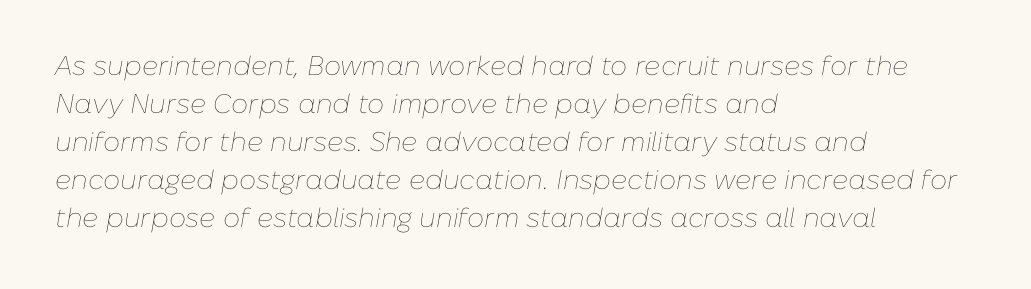
{"italic": "yes", "lean": "right", "slant_degrees": 10, "bold": "no", "underline": "no", "align": "left", "line_spacing": "normal", "line_spacing_ratio": 1.41, "letter_spacing": "normal", "letter_spacing_em": 0.0, "glyph_px": 27}
